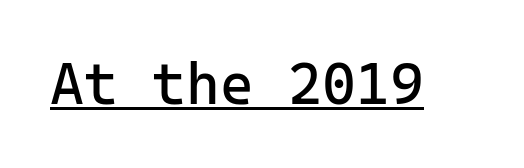
Q: Is the text bold? A: No.
Q: Is the text italic (slanted)? A: No, it is upright.
Q: Is the typeface a serif or a sans-serif typeface? A: Sans-serif.
Q: Is the text underlined? A: Yes.
Q: Is the spacing between letters normal or unusually wide? A: Normal.
Q: Width (condensed, normal, or wide)? A: Normal.
Q: Stroke contrast? A: Low.
Q: x-height? A: Medium.
Q: Monospaced? A: Yes.
